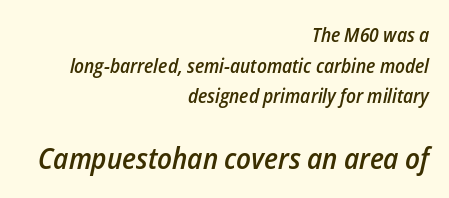
Q: Is the text bold? A: Semi-bold.
Q: Is the text italic (slanted)? A: Yes, it leans right by about 12 degrees.
Q: Is the text underlined? A: No.
Q: How is the paragraph aligned? A: Right-aligned.
Q: Is the spacing between letters normal or unusually wide? A: Normal.
Q: Is the spacing between lines tight, normal or loose? A: Normal.
Q: Which block of text is set in a larger size, the first (top) or the second (bottom)? A: The second (bottom) one.
Q: Width (condensed, normal, or wide)? A: Condensed.
Q: Stroke contrast? A: Low.
Q: x-height? A: Medium.
Q: Monospaced? A: No.
